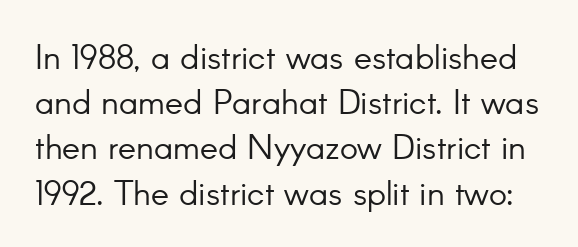
The image shows 34 px light sans-serif type, upright; set normal line spacing (1.33x), normal letter spacing, not underlined; low stroke contrast and a small x-height.
